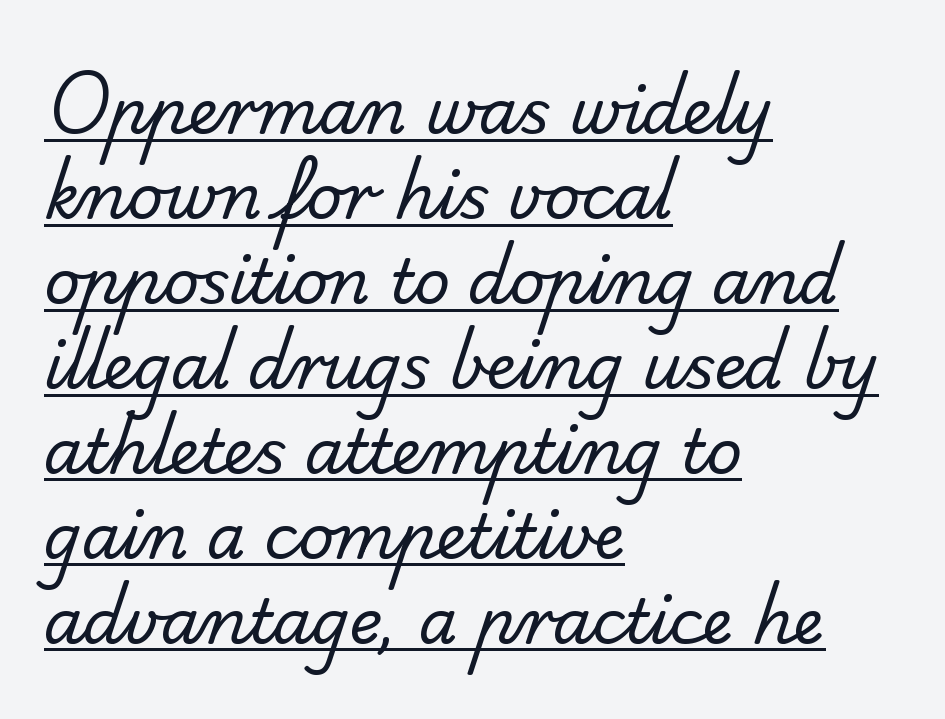
The image shows 62 px regular-weight sans-serif type; set left-aligned, normal line spacing (1.37x), normal letter spacing, underlined; low stroke contrast and a small x-height.
